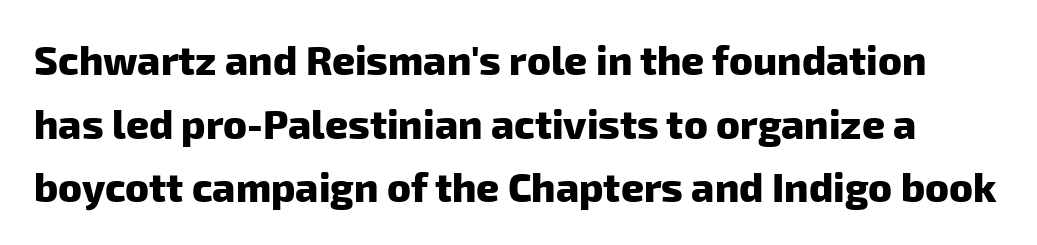
The image shows 40 px heavy sans-serif type; set normal line spacing (1.59x), normal letter spacing, not underlined; low stroke contrast and a medium x-height.
